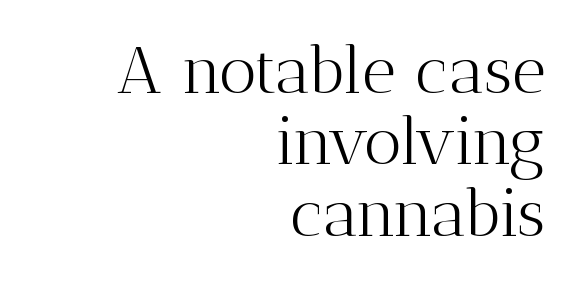
Q: Is the text bold? A: No.
Q: Is the text italic (slanted)? A: No, it is upright.
Q: Is the typeface a serif or a sans-serif typeface? A: Serif.
Q: Is the text underlined? A: No.
Q: How is the paragraph aligned? A: Right-aligned.
Q: Is the spacing between letters normal or unusually wide? A: Normal.
Q: Is the spacing between lines tight, normal or loose? A: Tight.
Q: Width (condensed, normal, or wide)? A: Normal.
Q: Stroke contrast? A: Medium.
Q: x-height? A: Medium.
Q: Monospaced? A: No.
